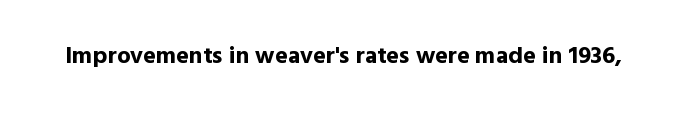
{"italic": "no", "bold": "yes", "underline": "no", "letter_spacing": "normal", "letter_spacing_em": 0.0, "glyph_px": 24}
